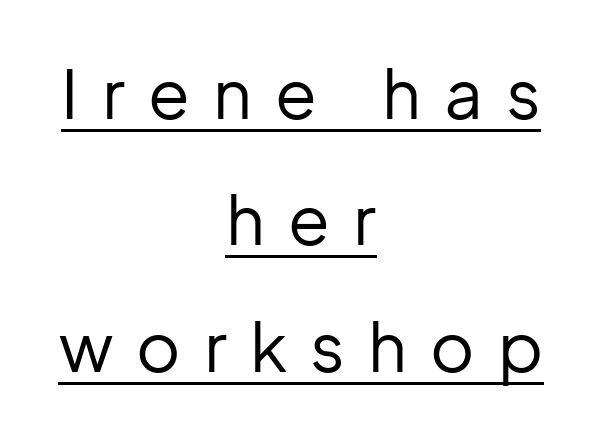
The image shows 68 px regular-weight sans-serif type, upright; set centered, line spacing 1.86x, unusually wide letter spacing (+0.34 em), underlined; low stroke contrast and a medium x-height.
